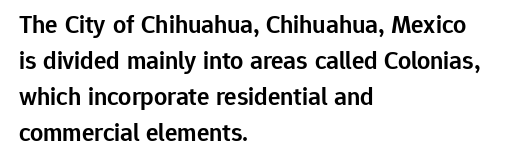
Designer's note — italics off, roman on. The sample has been set in demibold, a notch under bold. Anything drawn beneath the words? Only blank space. Does the copy run flush right? No — it runs flush left. The lines sit at an ordinary, default distance from one another.
